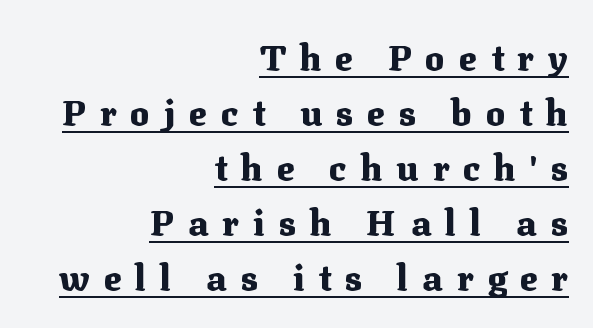
No italicization has been applied; the sample stays upright. The characters display serif detailing at their extremities. Summary of vertical rhythm: regular, with standard interline spacing. Is there an underline? Yes — a line sits under the letters. The setting favours the right margin, as signatures and pull-quotes sometimes do.
